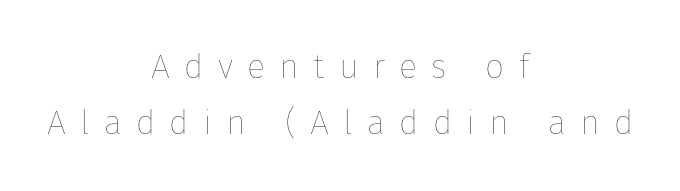
The image shows 34 px thin type, upright; set centered, normal line spacing (1.65x), unusually wide letter spacing (+0.42 em), not underlined; low stroke contrast and a medium x-height.
